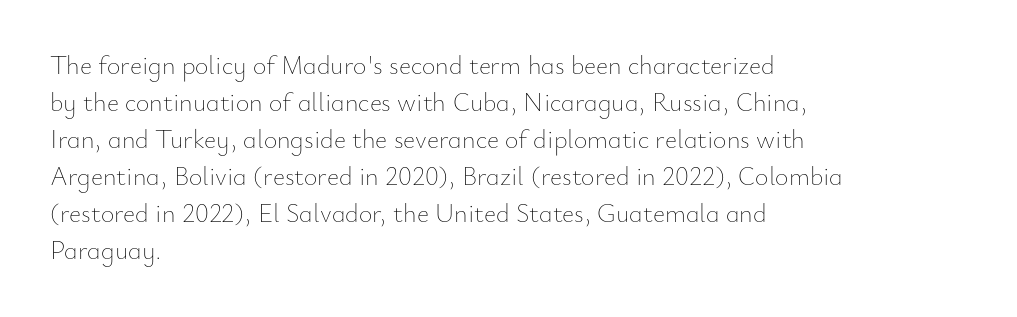
{"italic": "no", "bold": "no", "underline": "no", "align": "left", "line_spacing": "normal", "line_spacing_ratio": 1.42, "letter_spacing": "normal", "letter_spacing_em": 0.0, "glyph_px": 26}
